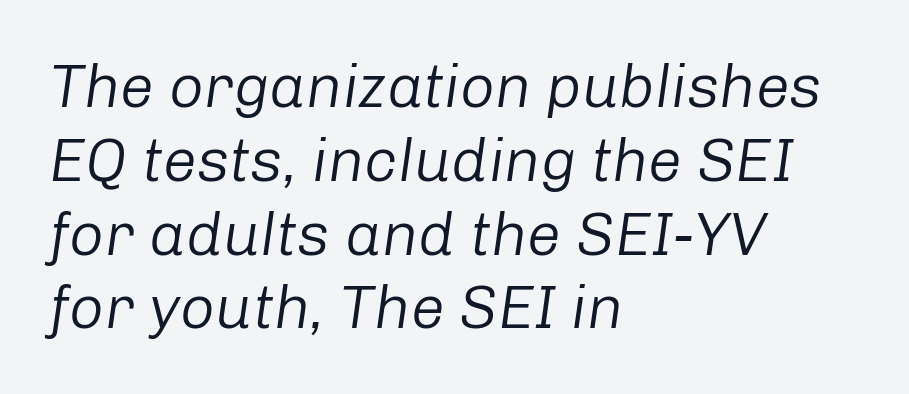
The image shows 61 px regular-weight type, italic (leaning right); set left-aligned, line spacing 1.21x, normal letter spacing, not underlined; low stroke contrast and a medium x-height.
